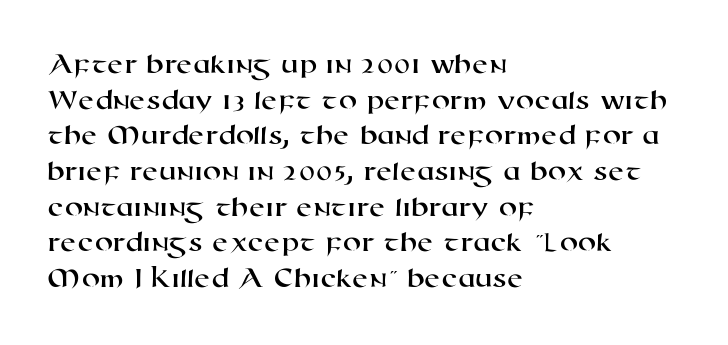
Q: Is the typeface a serif or a sans-serif typeface? A: Sans-serif.
Q: Is the text underlined? A: No.
Q: How is the paragraph aligned? A: Left-aligned.
Q: Is the spacing between letters normal or unusually wide? A: Normal.
Q: Width (condensed, normal, or wide)? A: Wide.
Q: Stroke contrast? A: High.
Q: x-height? A: Medium.
Q: Monospaced? A: No.
